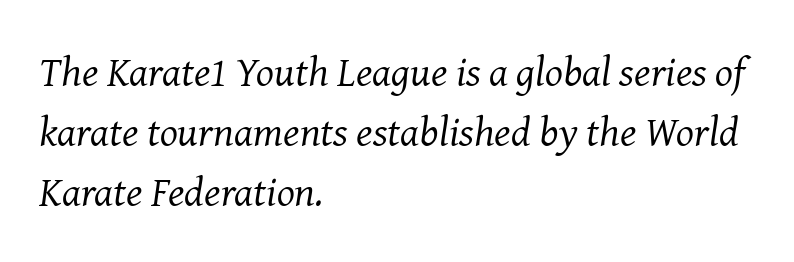
Q: Is the text bold? A: No.
Q: Is the text italic (slanted)? A: Yes, it leans right by about 8 degrees.
Q: Is the typeface a serif or a sans-serif typeface? A: Serif.
Q: Is the text underlined? A: No.
Q: How is the paragraph aligned? A: Left-aligned.
Q: Is the spacing between letters normal or unusually wide? A: Normal.
Q: Is the spacing between lines tight, normal or loose? A: Normal.
Q: Width (condensed, normal, or wide)? A: Normal.
Q: Stroke contrast? A: Medium.
Q: x-height? A: Medium.
Q: Monospaced? A: No.
